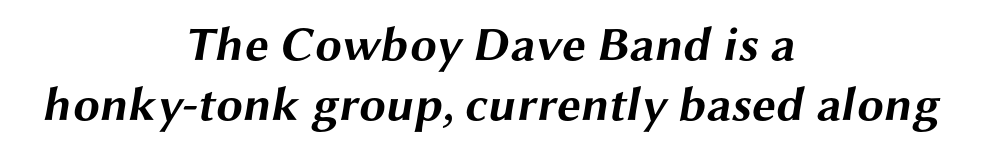
The image shows 48 px bold, wide sans-serif type; set centered, normal line spacing (1.25x), normal letter spacing, not underlined; medium stroke contrast and a medium x-height.
